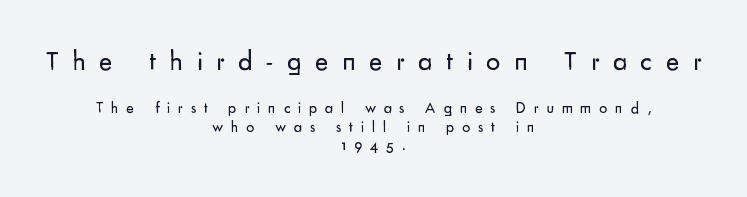
{"serif": "no", "italic": "no", "bold": "no", "weight": "regular", "width": "normal", "stroke_contrast": "low", "x_height": "small", "monospaced": "no", "underline": "no", "align": "center", "line_spacing": "tight", "line_spacing_ratio": 1.14, "letter_spacing": "wide", "letter_spacing_em": 0.49, "larger_block": "first", "size_ratio": 1.75, "glyph_px": 28}
